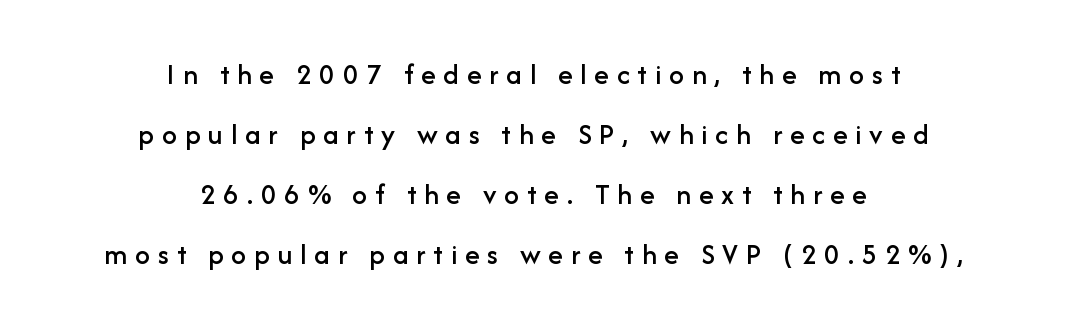
Someone cranked the tracking dial way up on this one. A centered setting, common on invitations and titles, is used for this passage. The passage shown stacks its lines with a broad gap. Quick note: not italic, upright. Decoration check: the copy has no underline. Spacing verdict: proportional, widths tailored to each character.
